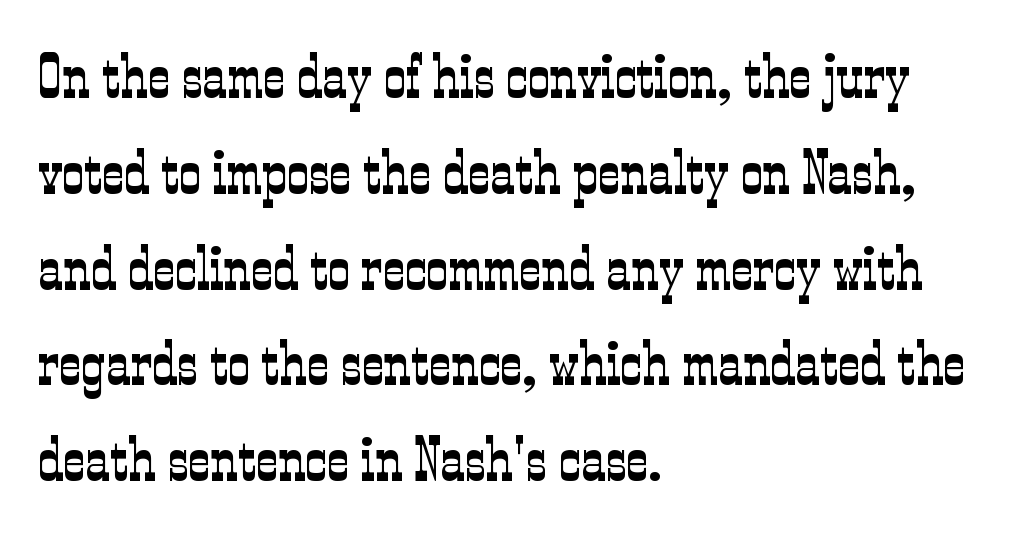
The image shows 61 px light, condensed serif type, upright; set left-aligned, normal line spacing (1.57x), normal letter spacing, not underlined; low stroke contrast and a medium x-height.
